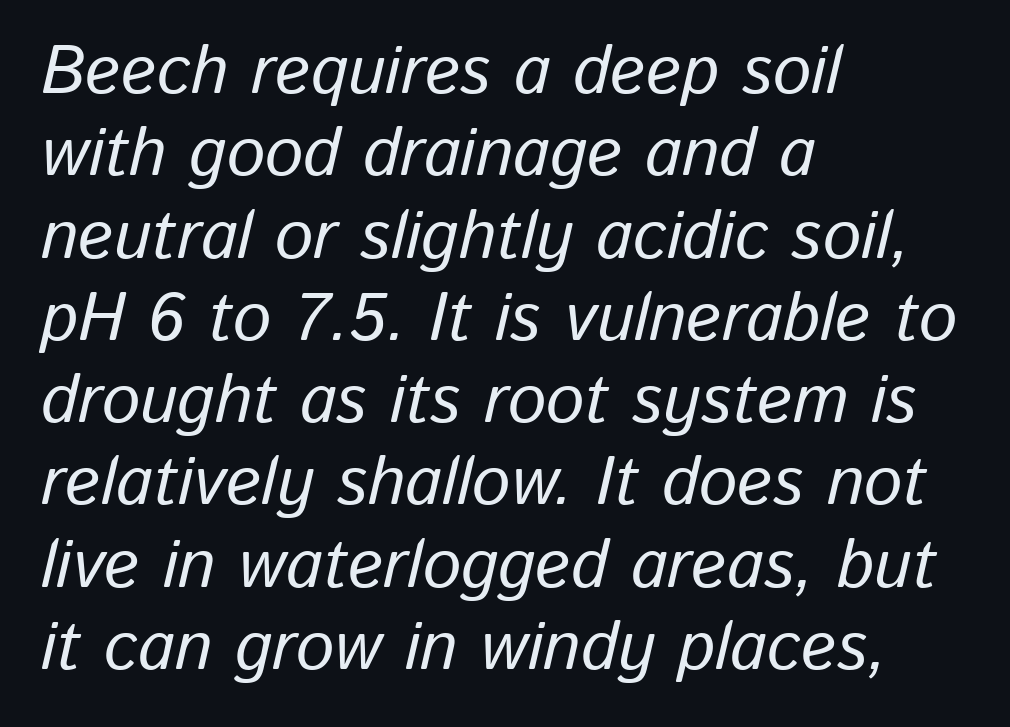
Q: Is the text italic (slanted)? A: Yes, it leans right by about 13 degrees.
Q: Is the text underlined? A: No.
Q: How is the paragraph aligned? A: Left-aligned.
Q: Is the spacing between letters normal or unusually wide? A: Normal.
Q: Width (condensed, normal, or wide)? A: Normal.
Q: Stroke contrast? A: Low.
Q: x-height? A: Medium.
Q: Monospaced? A: No.
